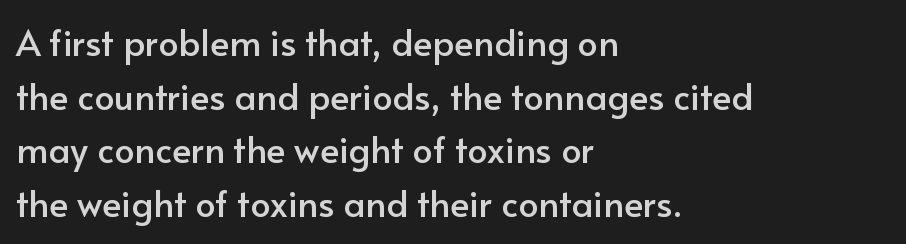
Q: Is the text italic (slanted)? A: No, it is upright.
Q: Is the typeface a serif or a sans-serif typeface? A: Sans-serif.
Q: Is the text underlined? A: No.
Q: How is the paragraph aligned? A: Left-aligned.
Q: Is the spacing between letters normal or unusually wide? A: Normal.
Q: Is the spacing between lines tight, normal or loose? A: Normal.
Q: Width (condensed, normal, or wide)? A: Normal.
Q: Stroke contrast? A: Low.
Q: x-height? A: Small.
Q: Monospaced? A: No.
